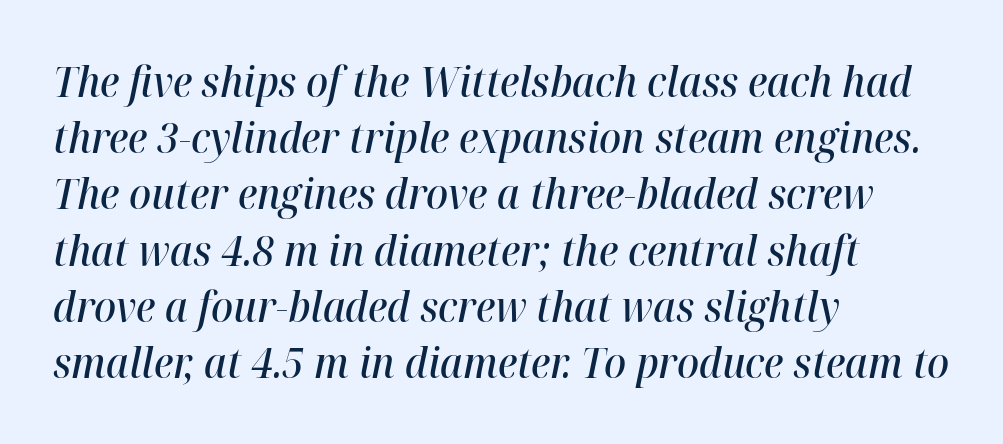
Q: Is the text bold? A: Semi-bold.
Q: Is the text italic (slanted)? A: Yes, it leans right by about 12 degrees.
Q: Is the text underlined? A: No.
Q: How is the paragraph aligned? A: Left-aligned.
Q: Is the spacing between letters normal or unusually wide? A: Normal.
Q: Is the spacing between lines tight, normal or loose? A: Normal.
Q: Width (condensed, normal, or wide)? A: Normal.
Q: Stroke contrast? A: High.
Q: x-height? A: Medium.
Q: Monospaced? A: No.
